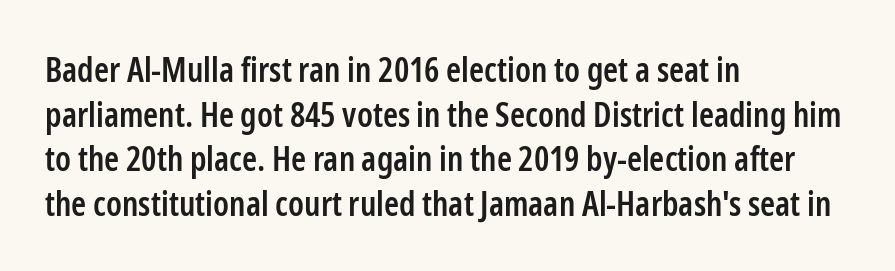
{"serif": "no", "italic": "no", "bold": "semi", "weight": "semibold", "width": "condensed", "stroke_contrast": "low", "x_height": "medium", "monospaced": "no", "underline": "no", "align": "left", "line_spacing": "normal", "line_spacing_ratio": 1.31, "letter_spacing": "normal", "letter_spacing_em": 0.0, "glyph_px": 34}
